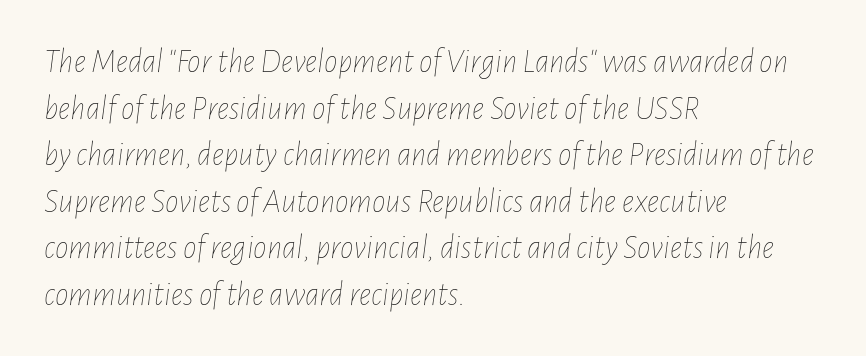
The image shows 34 px thin, condensed type, italic (leaning right); set left-aligned, normal line spacing (1.37x), normal letter spacing, not underlined; low stroke contrast and a medium x-height.
